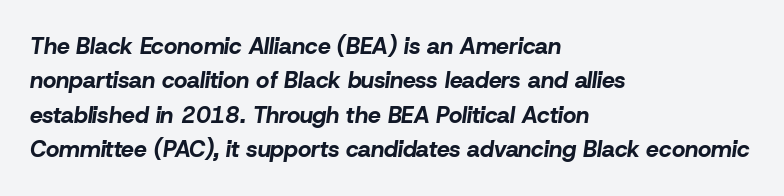
Q: Is the text bold? A: Yes.
Q: Is the text italic (slanted)? A: Yes, it leans right by about 8 degrees.
Q: Is the text underlined? A: No.
Q: How is the paragraph aligned? A: Left-aligned.
Q: Is the spacing between letters normal or unusually wide? A: Normal.
Q: Is the spacing between lines tight, normal or loose? A: Normal.
